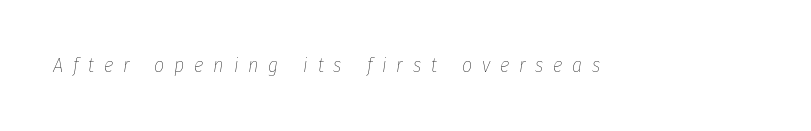
The area under the type is left untouched. Stem width sits at or under what a default text font uses. Compared with typical body copy, the letter spacing here is much looser. Yep, that's italic — everything's leaning.
